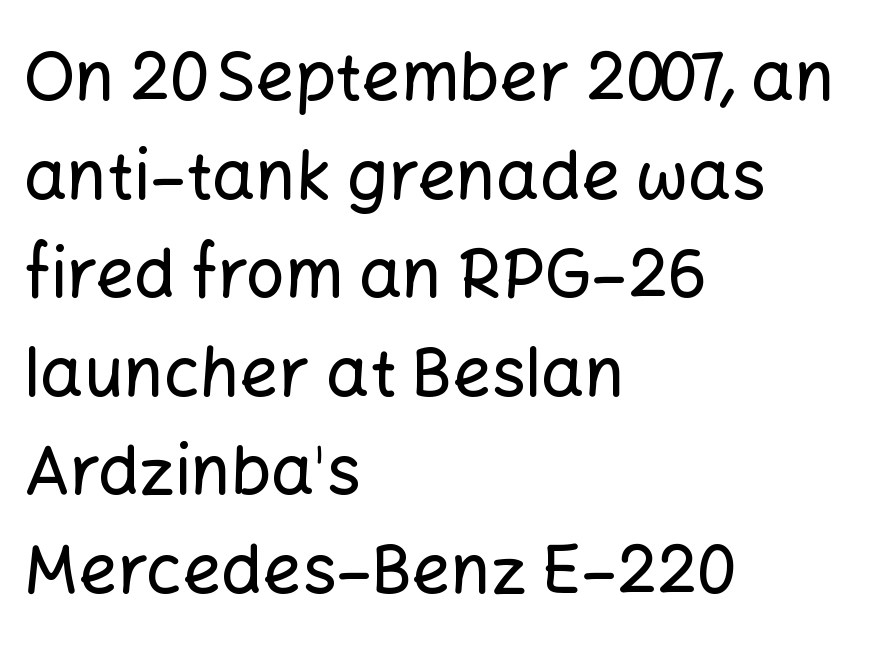
{"serif": "no", "italic": "no", "width": "normal", "stroke_contrast": "low", "x_height": "medium", "monospaced": "no", "underline": "no", "align": "left", "line_spacing": "normal", "line_spacing_ratio": 1.45, "letter_spacing": "normal", "letter_spacing_em": 0.0, "glyph_px": 68}
